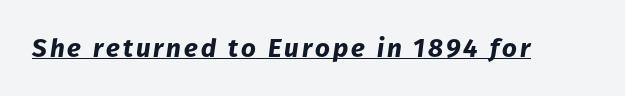
The whole block is typeset with a tilt. Compared with undecorated copy, this sample adds a rule below the words. Does the weight exceed regular? Yes, all the way to bold.
